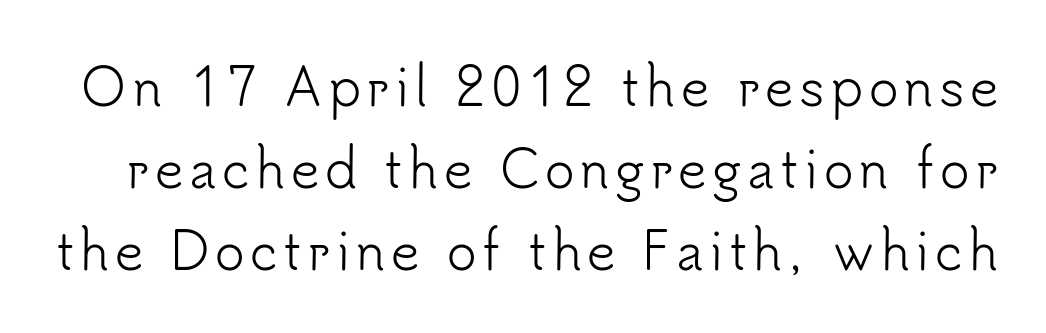
Q: Is the text bold? A: No.
Q: Is the text italic (slanted)? A: No, it is upright.
Q: Is the typeface a serif or a sans-serif typeface? A: Sans-serif.
Q: Is the text underlined? A: No.
Q: Is the spacing between lines tight, normal or loose? A: Normal.
Q: Width (condensed, normal, or wide)? A: Normal.
Q: Stroke contrast? A: Low.
Q: x-height? A: Small.
Q: Monospaced? A: No.
